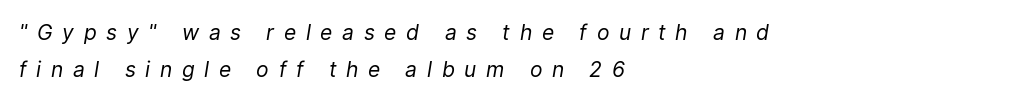
Q: Is the text bold? A: No.
Q: Is the text italic (slanted)? A: Yes, it leans right by about 9 degrees.
Q: Is the text underlined? A: No.
Q: How is the paragraph aligned? A: Left-aligned.
Q: Is the spacing between letters normal or unusually wide? A: Unusually wide.
